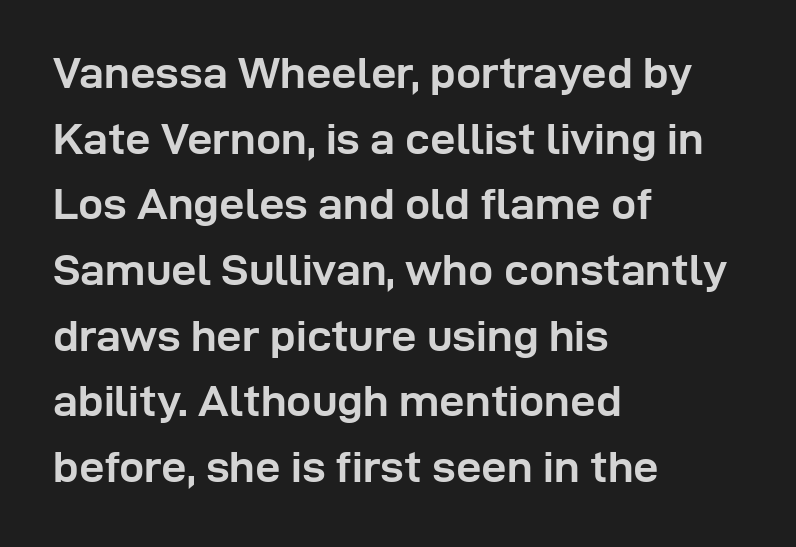
The image shows 45 px semibold sans-serif type, upright; set left-aligned, normal line spacing (1.46x), normal letter spacing, not underlined; low stroke contrast and a medium x-height.
